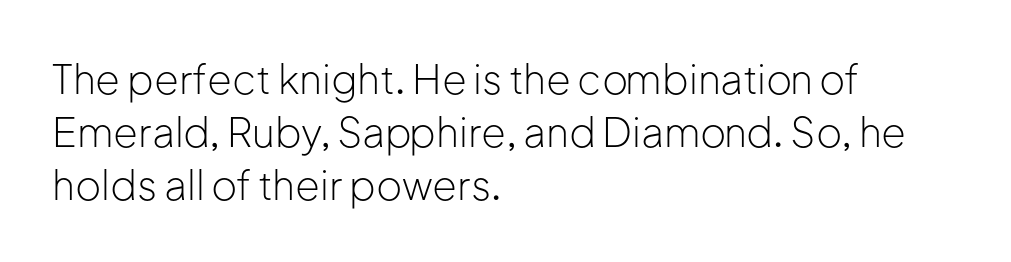
Q: Is the text bold? A: No.
Q: Is the text italic (slanted)? A: No, it is upright.
Q: Is the typeface a serif or a sans-serif typeface? A: Sans-serif.
Q: Is the text underlined? A: No.
Q: How is the paragraph aligned? A: Left-aligned.
Q: Is the spacing between letters normal or unusually wide? A: Normal.
Q: Is the spacing between lines tight, normal or loose? A: Normal.
Q: Width (condensed, normal, or wide)? A: Normal.
Q: Stroke contrast? A: Low.
Q: x-height? A: Medium.
Q: Monospaced? A: No.
